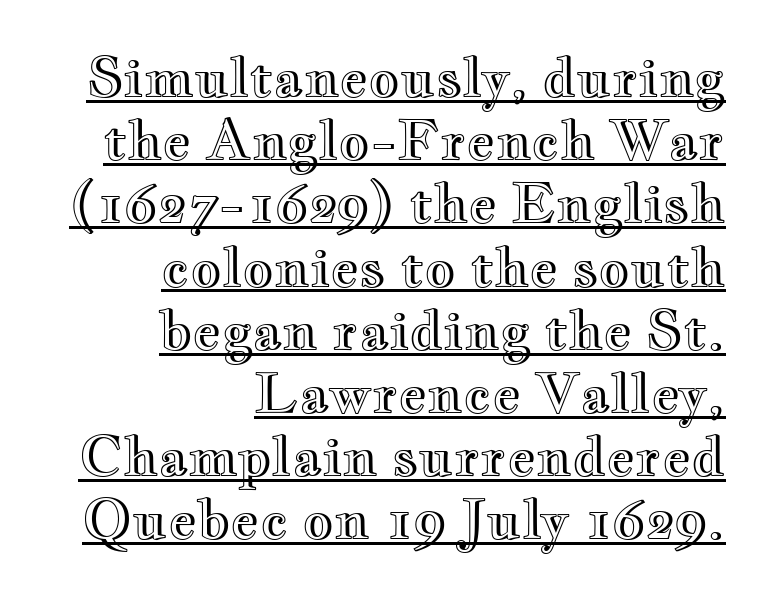
The image shows 54 px wide type, upright; set right-aligned, line spacing 1.17x, normal letter spacing, underlined; a small x-height.
